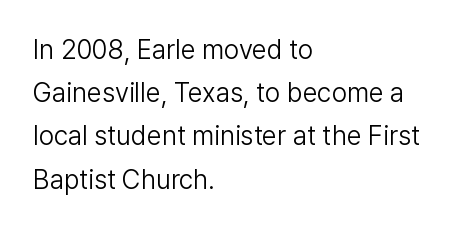
{"italic": "no", "bold": "no", "underline": "no", "align": "left", "line_spacing": "normal", "line_spacing_ratio": 1.6, "letter_spacing": "normal", "letter_spacing_em": 0.0, "glyph_px": 27}
